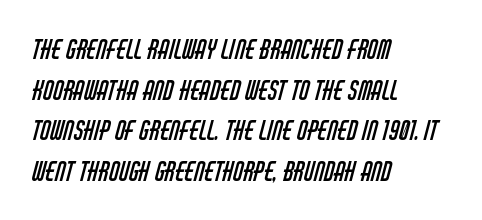
The image shows 26 px text type; set left-aligned, normal line spacing (1.56x), normal letter spacing, not underlined.
